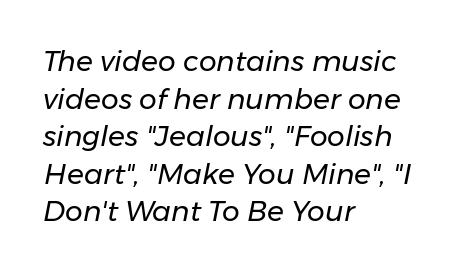
The image shows 28 px regular-weight type, italic (leaning right); set left-aligned, normal line spacing (1.34x), normal letter spacing, not underlined; low stroke contrast and a medium x-height.
